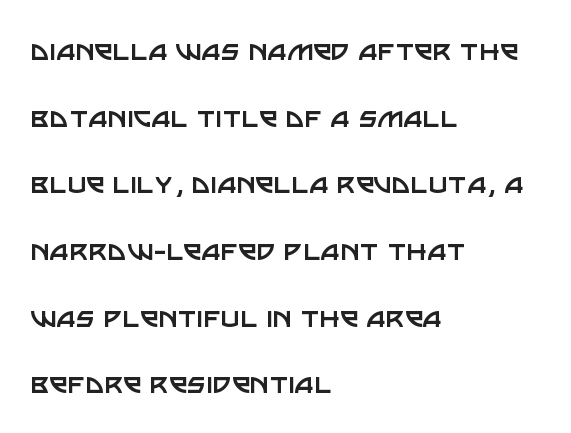
Q: Is the text bold? A: No.
Q: Is the text italic (slanted)? A: No, it is upright.
Q: Is the typeface a serif or a sans-serif typeface? A: Sans-serif.
Q: Is the text underlined? A: No.
Q: How is the paragraph aligned? A: Left-aligned.
Q: Is the spacing between letters normal or unusually wide? A: Normal.
Q: Is the spacing between lines tight, normal or loose? A: Loose.
Q: Width (condensed, normal, or wide)? A: Normal.
Q: Stroke contrast? A: Low.
Q: x-height? A: Large.
Q: Monospaced? A: No.
